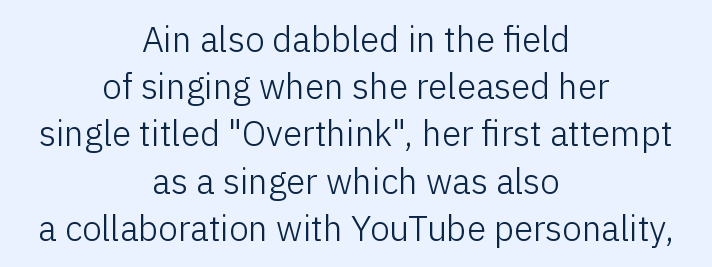
Q: Is the text bold? A: No.
Q: Is the text italic (slanted)? A: No, it is upright.
Q: Is the typeface a serif or a sans-serif typeface? A: Sans-serif.
Q: Is the text underlined? A: No.
Q: How is the paragraph aligned? A: Centered.
Q: Is the spacing between letters normal or unusually wide? A: Normal.
Q: Is the spacing between lines tight, normal or loose? A: Normal.
Q: Width (condensed, normal, or wide)? A: Normal.
Q: Stroke contrast? A: Low.
Q: x-height? A: Medium.
Q: Monospaced? A: No.
